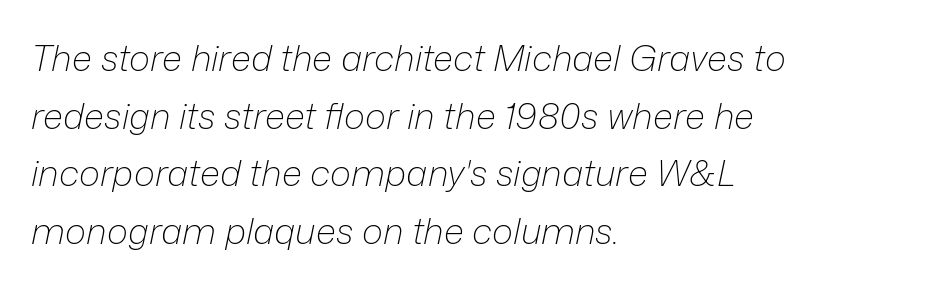
Q: Is the text bold? A: No.
Q: Is the text italic (slanted)? A: Yes, it leans right by about 12 degrees.
Q: Is the text underlined? A: No.
Q: How is the paragraph aligned? A: Left-aligned.
Q: Is the spacing between letters normal or unusually wide? A: Normal.
Q: Is the spacing between lines tight, normal or loose? A: Normal.
Q: Width (condensed, normal, or wide)? A: Normal.
Q: Stroke contrast? A: Low.
Q: x-height? A: Medium.
Q: Monospaced? A: No.
